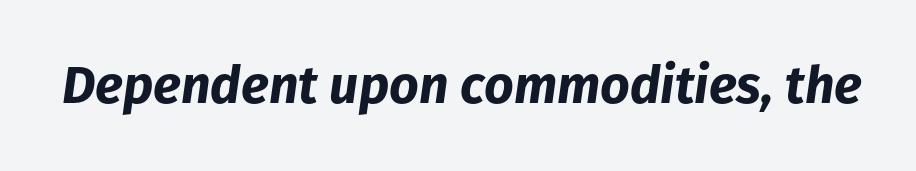
The image shows 52 px bold type, italic (leaning right); set normal letter spacing, not underlined; low stroke contrast and a medium x-height.
